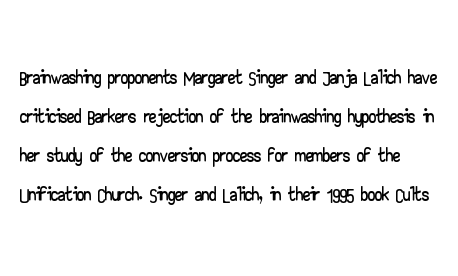
{"serif": "no", "italic": "no", "width": "wide", "stroke_contrast": "low", "x_height": "small", "monospaced": "no", "underline": "no", "line_spacing": "normal", "line_spacing_ratio": 1.35, "letter_spacing": "normal", "letter_spacing_em": 0.0, "glyph_px": 29}
